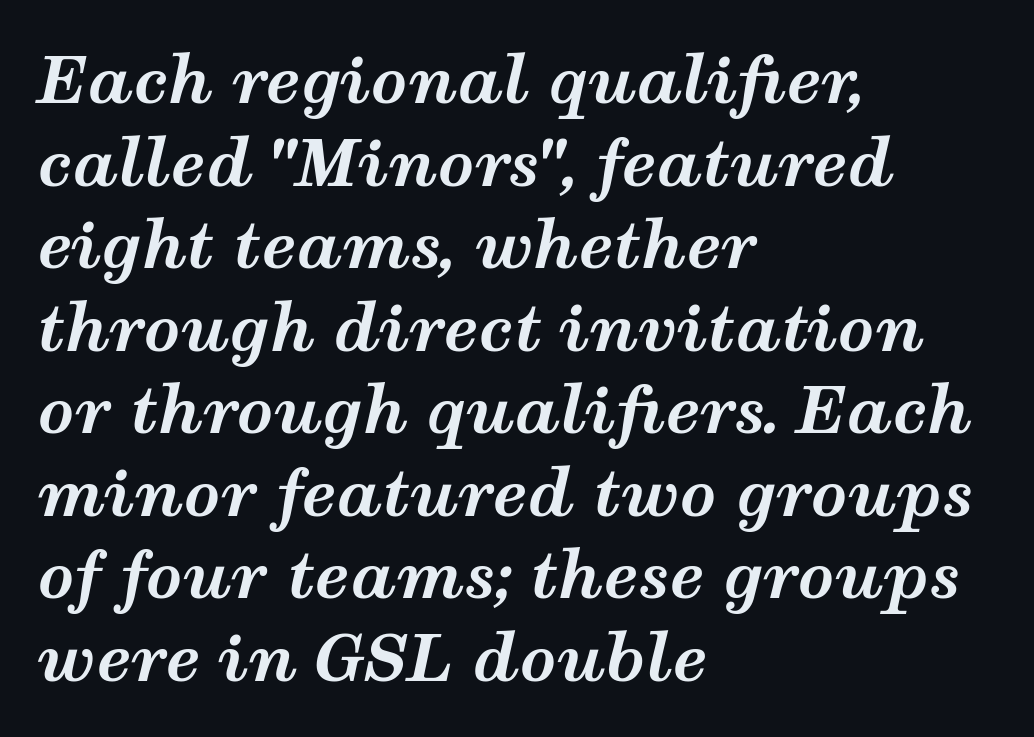
Any mark beneath the type? The region is blank. Look at the tracking — it's just the regular setting, nothing added. The typesetting leans heavy: a genuine bold. Proportional: the letters do not fall into vertical columns.
